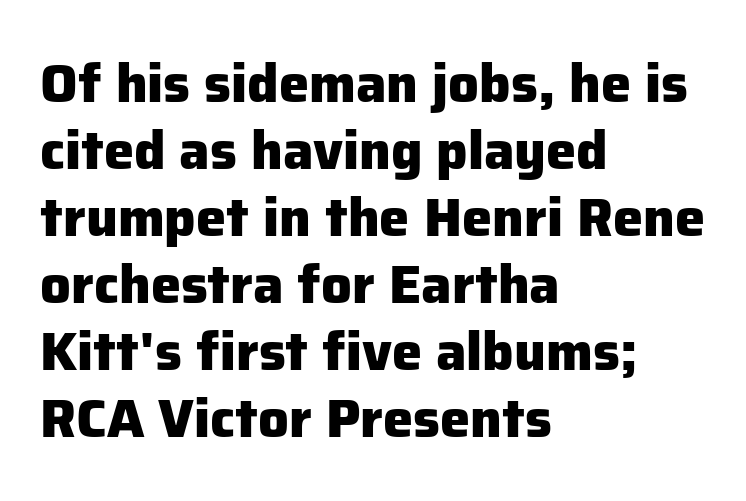
{"serif": "no", "italic": "no", "bold": "yes", "weight": "heavy", "width": "normal", "stroke_contrast": "low", "x_height": "medium", "monospaced": "no", "underline": "no", "align": "left", "line_spacing_ratio": 1.24, "letter_spacing": "normal", "letter_spacing_em": 0.0, "glyph_px": 54}
